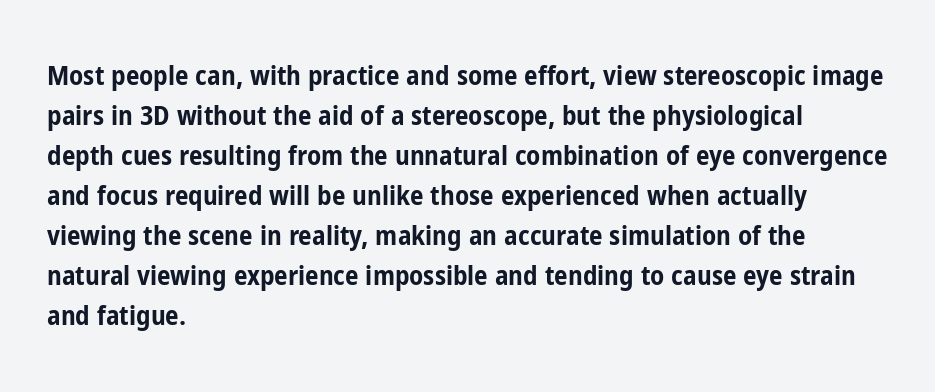
The image shows 27 px bold type, upright; set left-aligned, normal line spacing (1.48x), normal letter spacing, not underlined.
